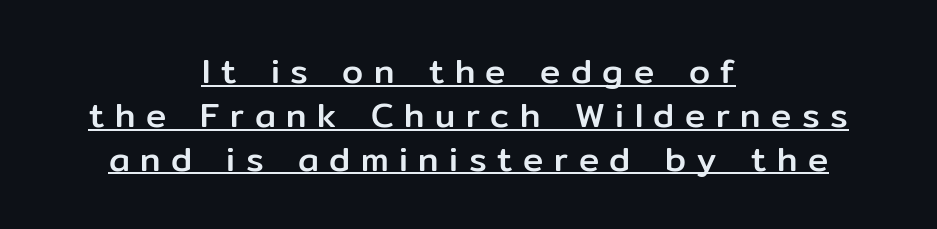
The image shows 34 px sans-serif type, upright; set centered, normal line spacing (1.29x), unusually wide letter spacing (+0.31 em), underlined; low stroke contrast and a medium x-height.
